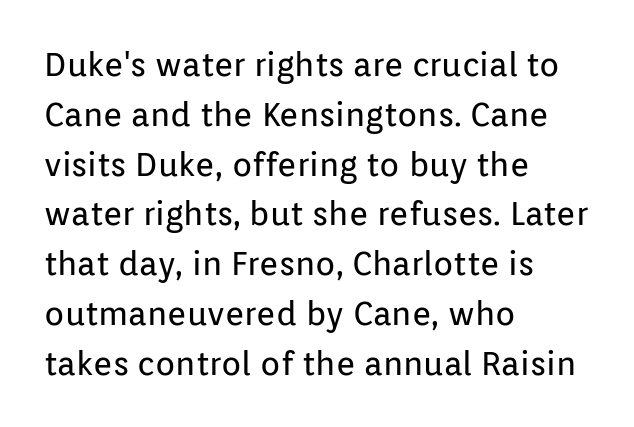
In terms of letterform style, serifs are entirely absent. The glyphs are unaccompanied by any horizontal stroke below them. Varying glyph widths throughout — classic text-font behaviour. Default kerning and tracking; the words read as compact shapes.
